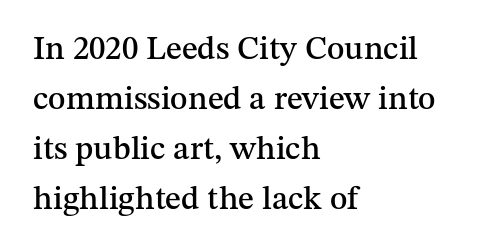
{"serif": "yes", "italic": "no", "width": "normal", "stroke_contrast": "medium", "x_height": "medium", "monospaced": "no", "underline": "no", "align": "left", "line_spacing": "normal", "line_spacing_ratio": 1.52, "letter_spacing": "normal", "letter_spacing_em": 0.0, "glyph_px": 33}
